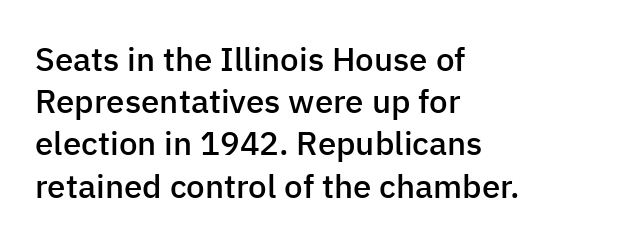
{"serif": "no", "italic": "no", "bold": "semi", "weight": "semibold", "width": "normal", "stroke_contrast": "low", "x_height": "medium", "monospaced": "no", "underline": "no", "align": "left", "line_spacing": "normal", "line_spacing_ratio": 1.28, "letter_spacing": "normal", "letter_spacing_em": 0.0, "glyph_px": 33}
